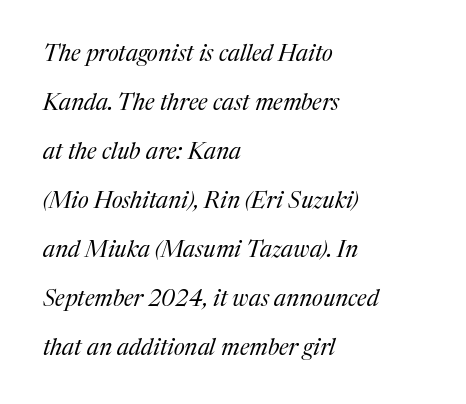
{"italic": "yes", "lean": "right", "slant_degrees": 17, "bold": "no", "underline": "no", "align": "left", "line_spacing": "loose", "line_spacing_ratio": 2.13, "letter_spacing": "normal", "letter_spacing_em": 0.0, "glyph_px": 23}
